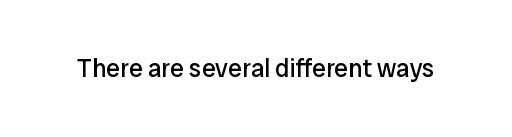
Q: Is the text bold? A: No.
Q: Is the text italic (slanted)? A: No, it is upright.
Q: Is the text underlined? A: No.
Q: Is the spacing between letters normal or unusually wide? A: Normal.
